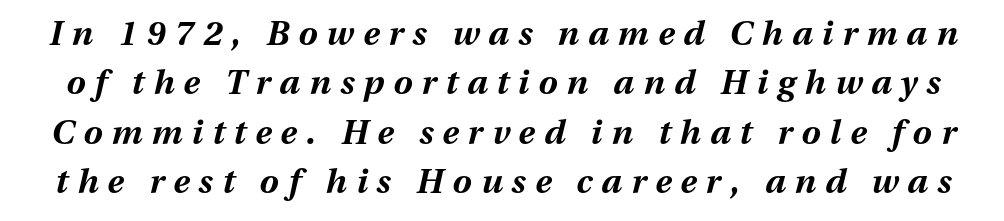
Q: Is the text bold? A: Yes.
Q: Is the text italic (slanted)? A: Yes, it leans right by about 13 degrees.
Q: Is the text underlined? A: No.
Q: Is the spacing between letters normal or unusually wide? A: Unusually wide.
Q: Is the spacing between lines tight, normal or loose? A: Normal.
Q: Width (condensed, normal, or wide)? A: Normal.
Q: Stroke contrast? A: Medium.
Q: x-height? A: Medium.
Q: Monospaced? A: No.
